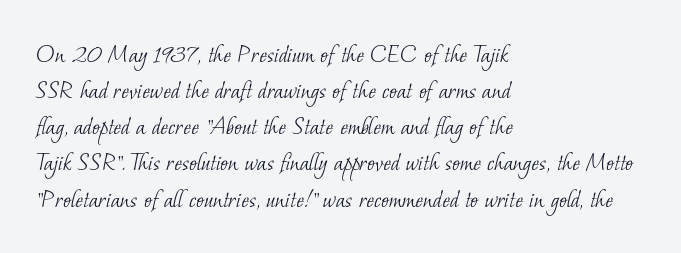
{"bold": "no", "underline": "no", "align": "left", "line_spacing": "normal", "line_spacing_ratio": 1.39, "letter_spacing": "normal", "letter_spacing_em": 0.0, "glyph_px": 26}
